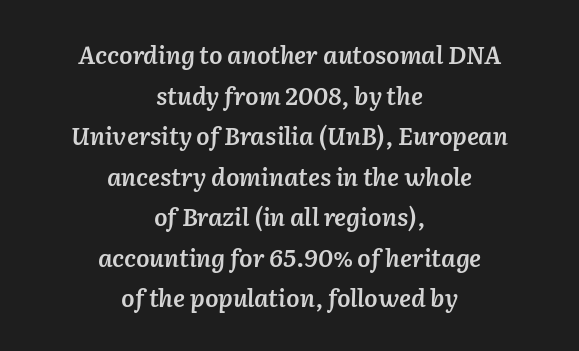
{"italic": "yes", "lean": "right", "slant_degrees": 2, "bold": "semi", "underline": "no", "align": "center", "line_spacing": "normal", "line_spacing_ratio": 1.69, "letter_spacing": "normal", "letter_spacing_em": 0.0, "glyph_px": 24}
